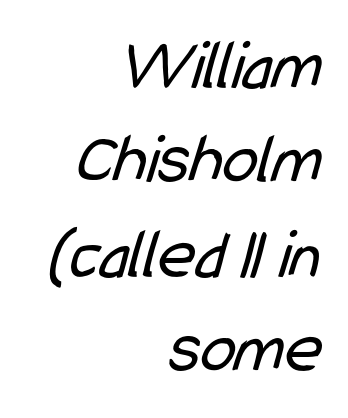
In terms of leading, this rendering sits right in the middle. The letterforms sit shoulder to shoulder at normal distance. Letterform terminals end flat and unadorned throughout the passage. These lines are rendered in a variable-pitch font. Unbolded letterforms with no extra heft.
